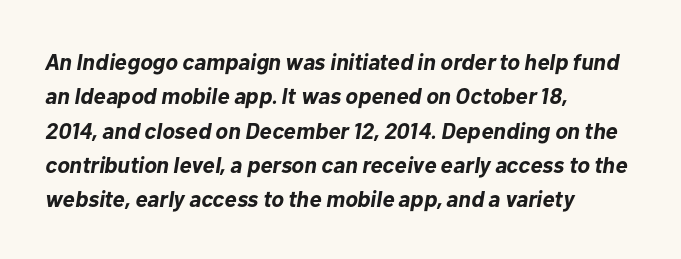
Q: Is the text bold? A: Yes.
Q: Is the text italic (slanted)? A: Yes, it leans right by about 10 degrees.
Q: Is the text underlined? A: No.
Q: How is the paragraph aligned? A: Left-aligned.
Q: Is the spacing between letters normal or unusually wide? A: Normal.
Q: Is the spacing between lines tight, normal or loose? A: Normal.
